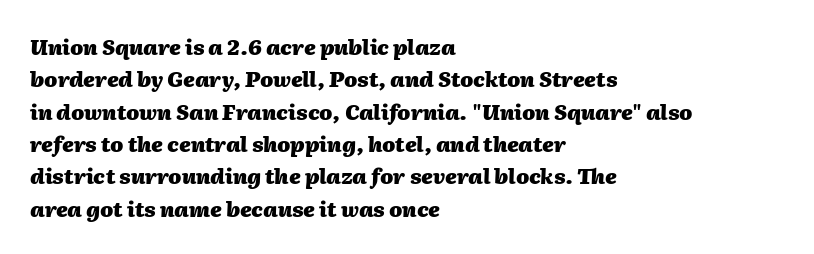
The image shows 21 px bold type, italic (leaning right); set left-aligned, normal line spacing (1.54x), normal letter spacing, not underlined.
